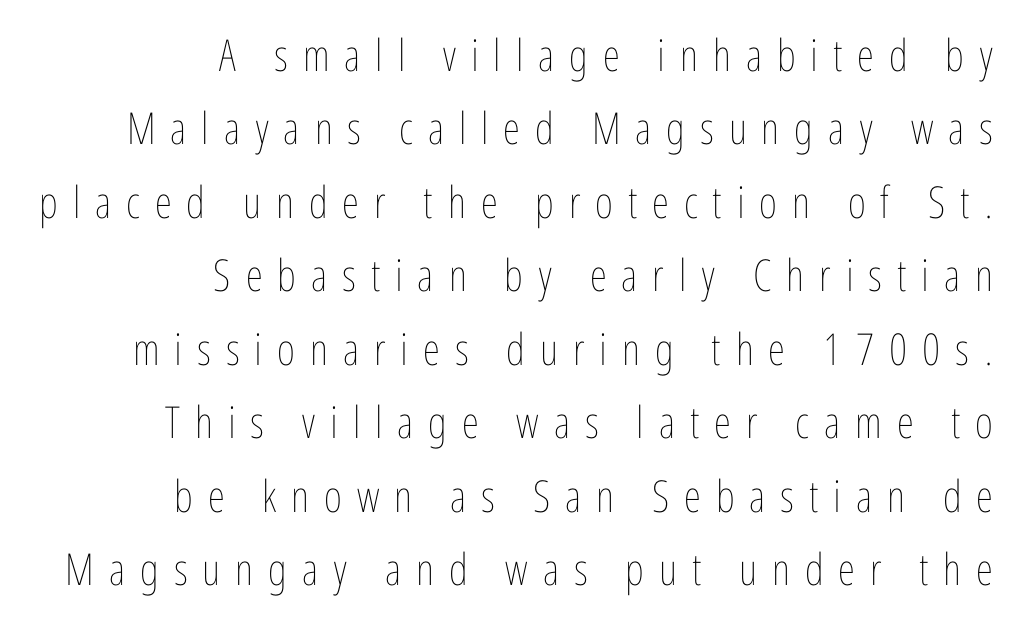
The image shows 44 px thin, condensed type, upright; set right-aligned, normal line spacing (1.67x), unusually wide letter spacing (+0.34 em), not underlined; low stroke contrast and a medium x-height.
